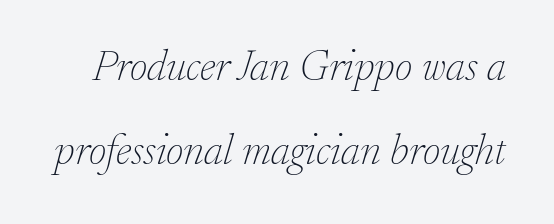
The image shows 43 px thin serif type, italic (leaning right); set loose line spacing (1.95x), normal letter spacing, not underlined; low stroke contrast and a small x-height.
